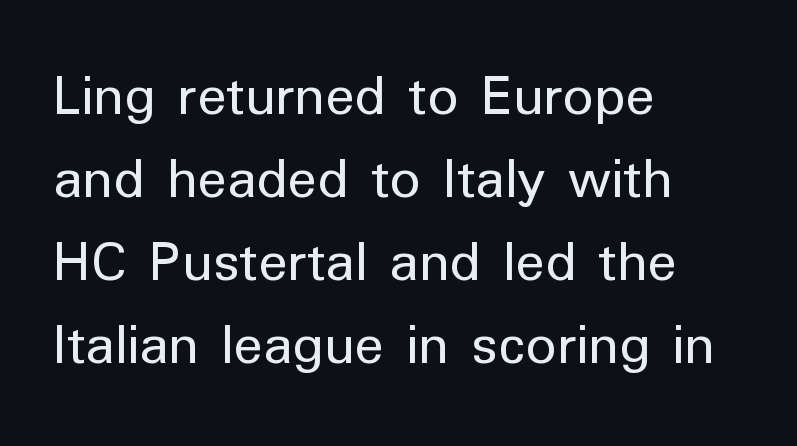
{"serif": "no", "italic": "no", "bold": "no", "weight": "regular", "width": "normal", "stroke_contrast": "low", "x_height": "medium", "monospaced": "no", "underline": "no", "align": "left", "line_spacing": "normal", "line_spacing_ratio": 1.36, "letter_spacing": "normal", "letter_spacing_em": 0.0, "glyph_px": 61}
